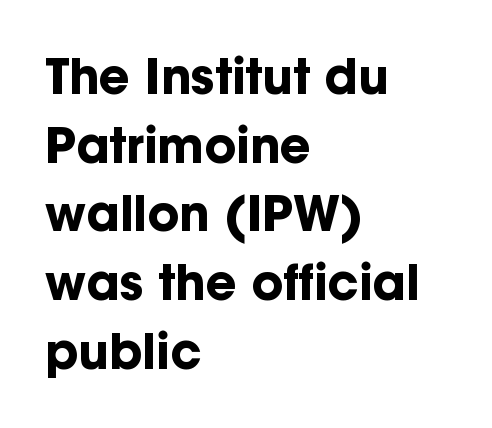
{"serif": "no", "italic": "no", "bold": "yes", "weight": "bold", "width": "normal", "stroke_contrast": "low", "x_height": "medium", "monospaced": "no", "underline": "no", "align": "left", "line_spacing": "normal", "line_spacing_ratio": 1.43, "letter_spacing": "normal", "letter_spacing_em": 0.0, "glyph_px": 48}
